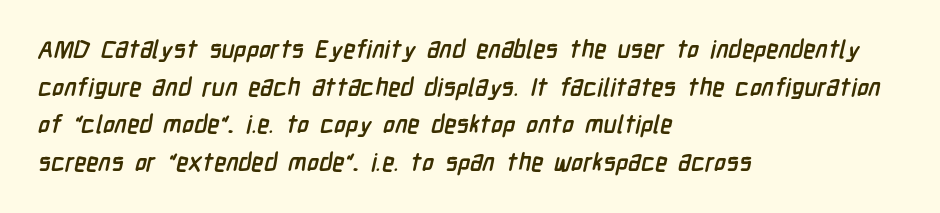
{"bold": "yes", "underline": "no", "align": "left", "line_spacing": "normal", "line_spacing_ratio": 1.51, "letter_spacing": "normal", "letter_spacing_em": 0.0, "glyph_px": 25}
